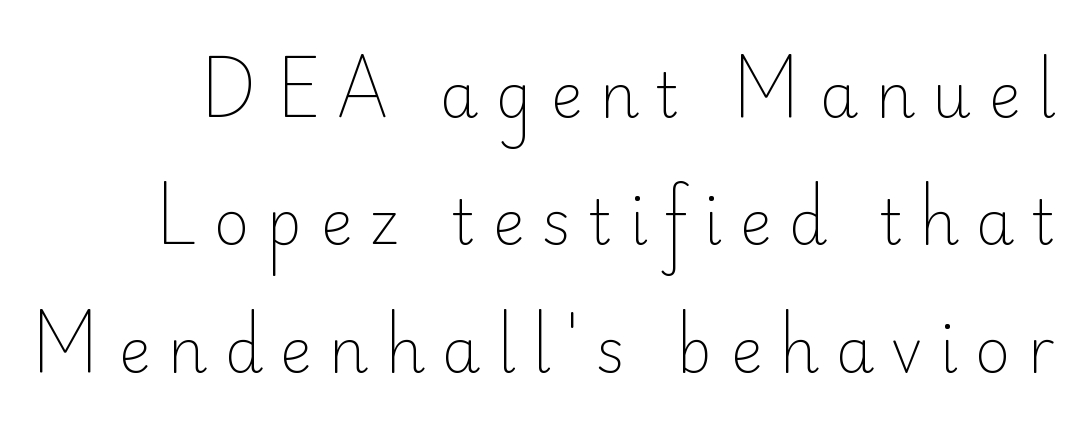
The image shows 61 px light sans-serif type, upright; set loose line spacing (2.09x), unusually wide letter spacing (+0.28 em), not underlined; low stroke contrast and a small x-height.
